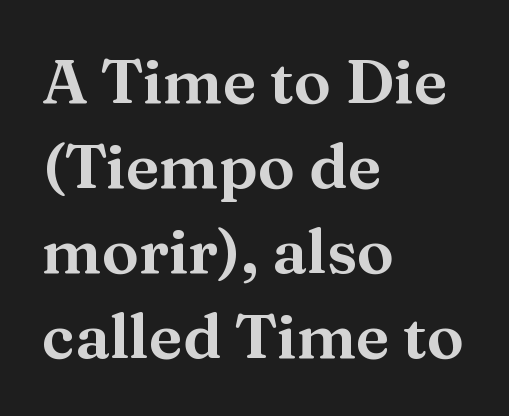
Q: Is the text italic (slanted)? A: No, it is upright.
Q: Is the typeface a serif or a sans-serif typeface? A: Serif.
Q: Is the text underlined? A: No.
Q: How is the paragraph aligned? A: Left-aligned.
Q: Is the spacing between letters normal or unusually wide? A: Normal.
Q: Is the spacing between lines tight, normal or loose? A: Normal.
Q: Width (condensed, normal, or wide)? A: Wide.
Q: Stroke contrast? A: Medium.
Q: x-height? A: Medium.
Q: Monospaced? A: No.
